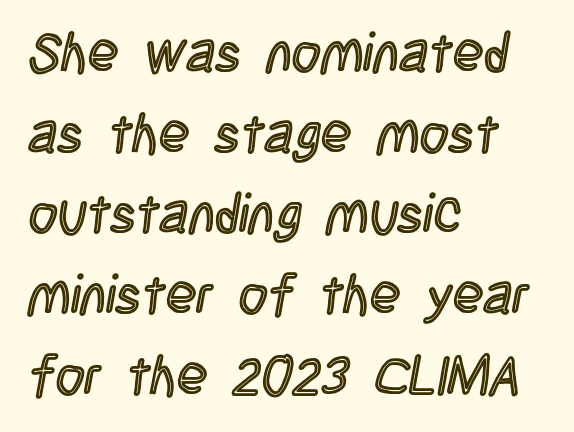
The image shows 56 px condensed type; set left-aligned, normal line spacing (1.44x), normal letter spacing, not underlined; a large x-height.
